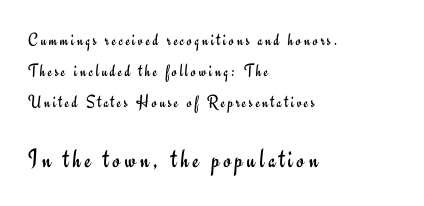
{"bold": "no", "underline": "no", "align": "left", "line_spacing_ratio": 1.72, "larger_block": "second", "size_ratio": 1.5, "glyph_px": 27}
